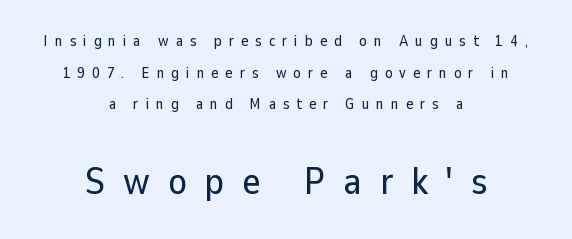
The image shows 38 px sans-serif type, upright; set centered, loose line spacing (2.11x), unusually wide letter spacing (+0.47 em), not underlined; the second (bottom) block is 2.53x larger; low stroke contrast and a medium x-height.
